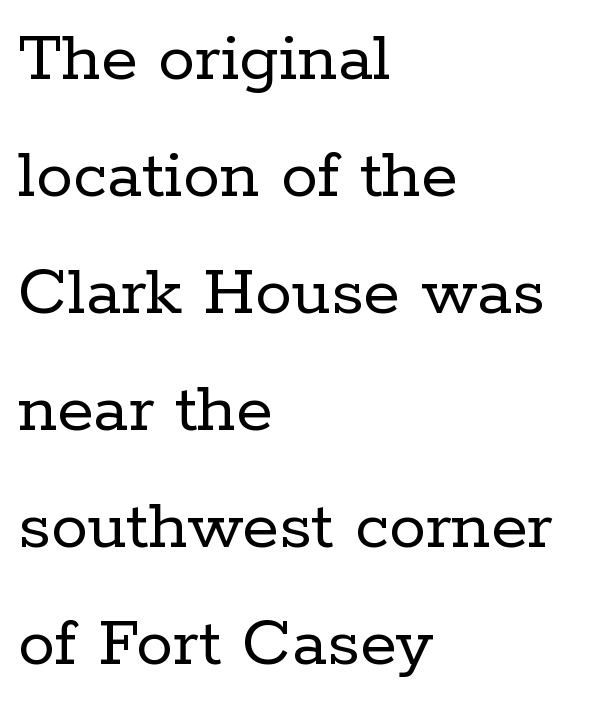
Underlining? Definitely not there. The letters stand upright; this is a roman face. The designer left line spacing at the default. Classification — serif. Stems here are at most as thick as an everyday book face.
